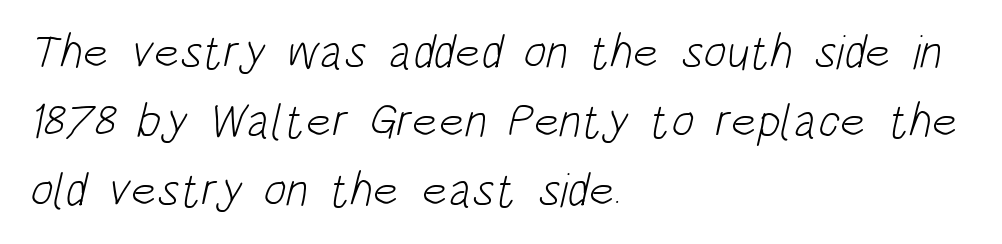
How are the letters spaced? Ordinarily, with no added tracking. The face used here is proportionally spaced, like ordinary book or web type. Unbolded letterforms with no extra heft. The type family on display is of the sans-serif kind. Line spacing here is normal. The lines in this sample share a left origin and differ only in where they stop.
